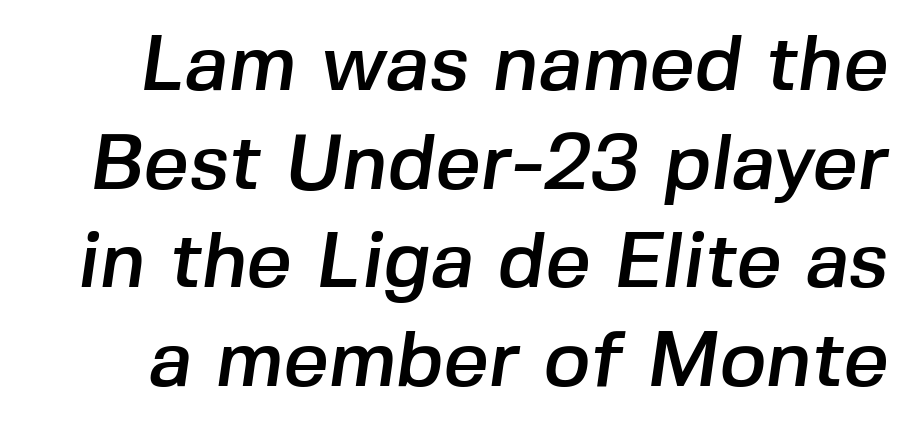
Q: Is the typeface a serif or a sans-serif typeface? A: Sans-serif.
Q: Is the text underlined? A: No.
Q: Is the spacing between letters normal or unusually wide? A: Normal.
Q: Is the spacing between lines tight, normal or loose? A: Normal.
Q: Width (condensed, normal, or wide)? A: Normal.
Q: Stroke contrast? A: Low.
Q: x-height? A: Medium.
Q: Monospaced? A: No.
